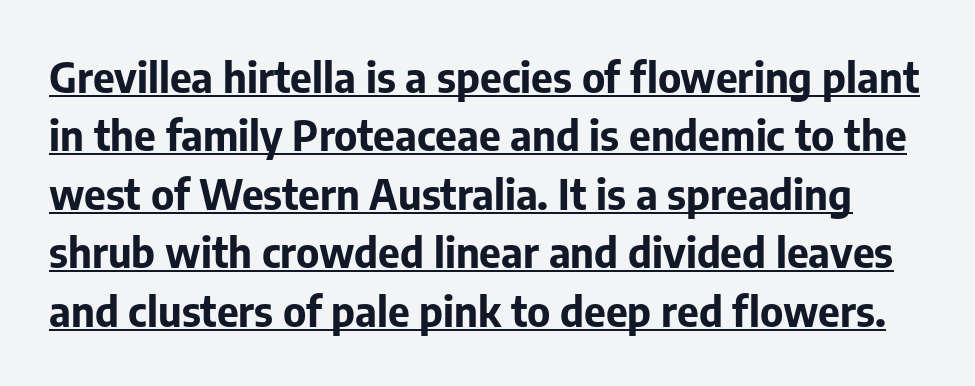
Q: Is the text bold? A: Yes.
Q: Is the text italic (slanted)? A: No, it is upright.
Q: Is the typeface a serif or a sans-serif typeface? A: Sans-serif.
Q: Is the text underlined? A: Yes.
Q: Is the spacing between letters normal or unusually wide? A: Normal.
Q: Is the spacing between lines tight, normal or loose? A: Normal.
Q: Width (condensed, normal, or wide)? A: Normal.
Q: Stroke contrast? A: Low.
Q: x-height? A: Medium.
Q: Monospaced? A: No.
